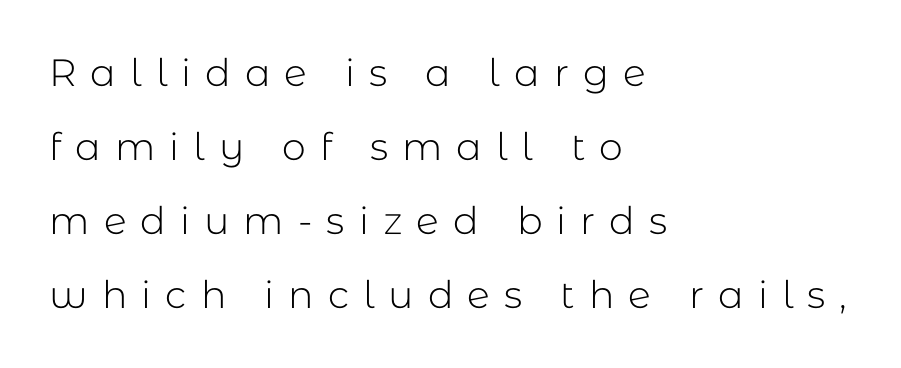
Q: Is the text bold? A: No.
Q: Is the text italic (slanted)? A: No, it is upright.
Q: Is the typeface a serif or a sans-serif typeface? A: Sans-serif.
Q: Is the text underlined? A: No.
Q: How is the paragraph aligned? A: Left-aligned.
Q: Is the spacing between letters normal or unusually wide? A: Unusually wide.
Q: Is the spacing between lines tight, normal or loose? A: Loose.
Q: Width (condensed, normal, or wide)? A: Normal.
Q: Stroke contrast? A: Low.
Q: x-height? A: Medium.
Q: Monospaced? A: No.
